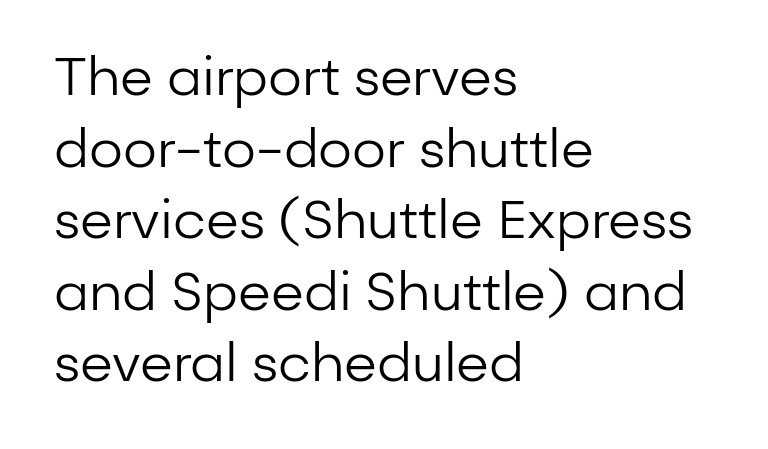
{"serif": "no", "italic": "no", "bold": "no", "weight": "regular", "width": "normal", "stroke_contrast": "low", "x_height": "medium", "monospaced": "no", "underline": "no", "align": "left", "line_spacing": "normal", "line_spacing_ratio": 1.35, "letter_spacing": "normal", "letter_spacing_em": 0.0, "glyph_px": 53}
